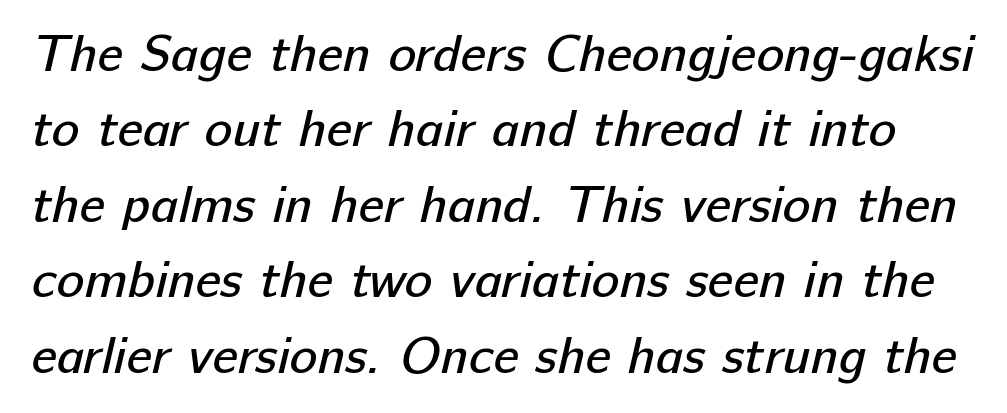
{"serif": "no", "bold": "no", "weight": "regular", "width": "normal", "stroke_contrast": "low", "x_height": "medium", "monospaced": "no", "underline": "no", "line_spacing": "normal", "line_spacing_ratio": 1.45, "letter_spacing": "normal", "letter_spacing_em": 0.0, "glyph_px": 52}
